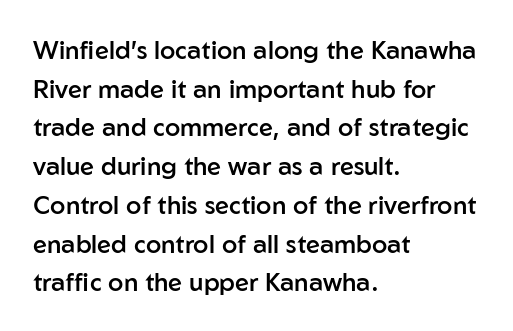
The image shows 25 px text type, upright; set left-aligned, normal line spacing (1.55x), normal letter spacing, not underlined.
